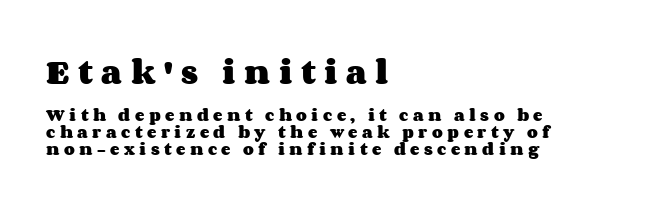
Q: Is the text bold? A: Yes.
Q: Is the text italic (slanted)? A: No, it is upright.
Q: Is the text underlined? A: No.
Q: How is the paragraph aligned? A: Left-aligned.
Q: Is the spacing between letters normal or unusually wide? A: Unusually wide.
Q: Which block of text is set in a larger size, the first (top) or the second (bottom)? A: The first (top) one.
